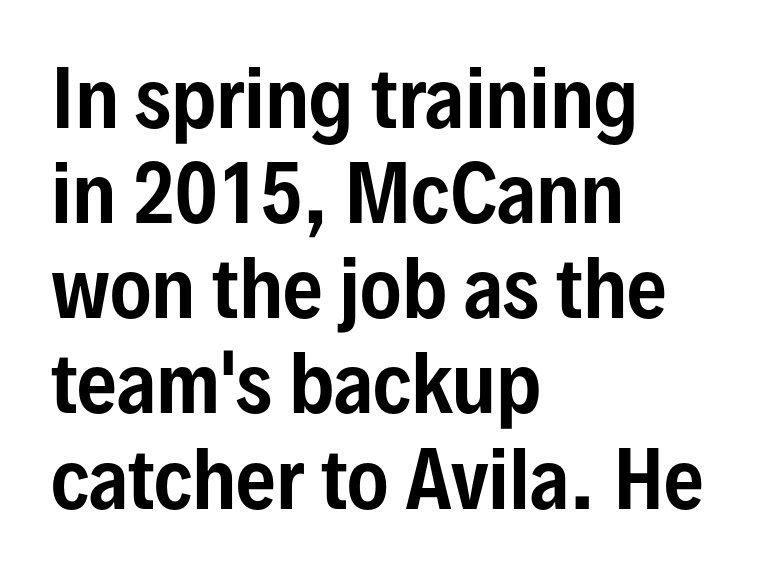
{"serif": "no", "italic": "no", "width": "condensed", "stroke_contrast": "low", "x_height": "medium", "monospaced": "no", "underline": "no", "align": "left", "line_spacing_ratio": 1.22, "letter_spacing": "normal", "letter_spacing_em": 0.0, "glyph_px": 78}
